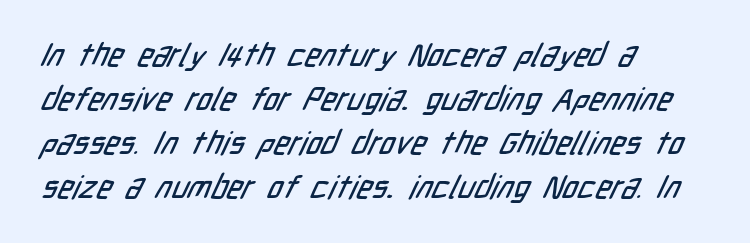
Q: Is the typeface a serif or a sans-serif typeface? A: Sans-serif.
Q: Is the text underlined? A: No.
Q: How is the paragraph aligned? A: Left-aligned.
Q: Is the spacing between letters normal or unusually wide? A: Normal.
Q: Is the spacing between lines tight, normal or loose? A: Normal.
Q: Width (condensed, normal, or wide)? A: Condensed.
Q: Stroke contrast? A: Low.
Q: x-height? A: Medium.
Q: Monospaced? A: No.
